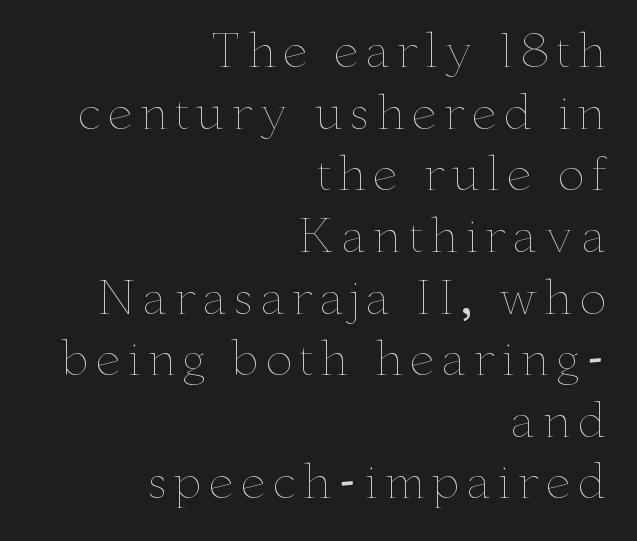
Reading down the block, your eye finds every line finishing at a fixed right position. Heaviness? Minimal to ordinary, like unemphasized prose. The face used here is proportionally spaced, like ordinary book or web type. Style check: upright. No word sits above an underline.
